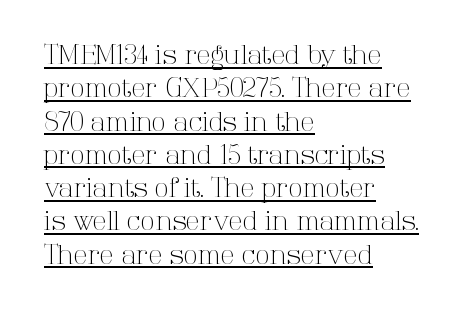
The image shows 26 px text type, upright; set left-aligned, normal line spacing (1.28x), normal letter spacing, underlined.
